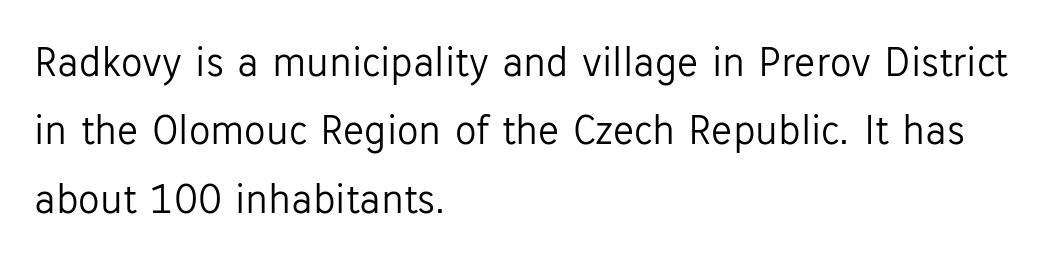
{"serif": "no", "italic": "no", "bold": "no", "weight": "light", "width": "normal", "stroke_contrast": "low", "x_height": "medium", "monospaced": "no", "underline": "no", "align": "left", "line_spacing": "normal", "line_spacing_ratio": 1.59, "letter_spacing": "normal", "letter_spacing_em": 0.0, "glyph_px": 43}
